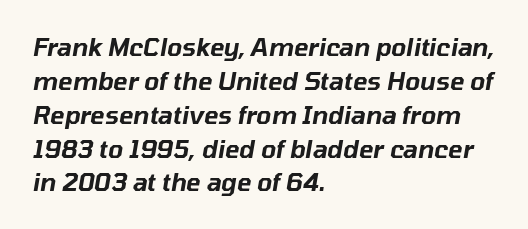
Q: Is the text italic (slanted)? A: Yes, it leans right by about 10 degrees.
Q: Is the text underlined? A: No.
Q: How is the paragraph aligned? A: Left-aligned.
Q: Is the spacing between letters normal or unusually wide? A: Normal.
Q: Is the spacing between lines tight, normal or loose? A: Normal.
